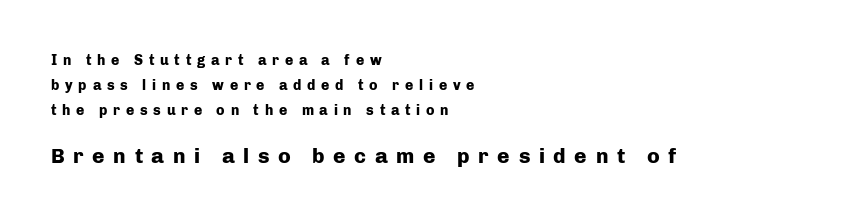
Posture: upright roman. Small over large — that's the arrangement of the two blocks here. These lines have a slow, spaced-out rhythm from letter to letter. What weight is shown? A full bold with thick strokes. Layout note: lines flush left.
